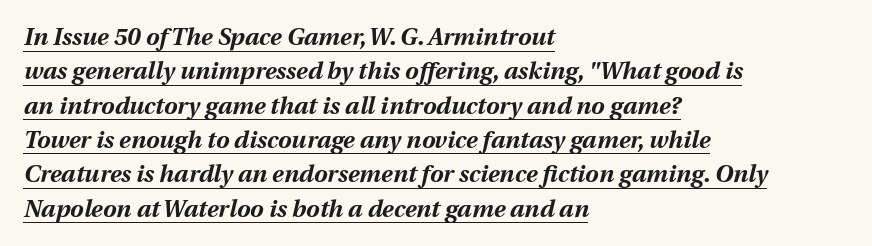
The specimen includes a rule beneath the text block's lines. The axis of the letterforms is tilted away from vertical. Does the copy run flush right? No — it runs flush left. The letterforms sit shoulder to shoulder at normal distance. Vertical spacing — default. These lines carry a lot of weight — the face is fully bold.
